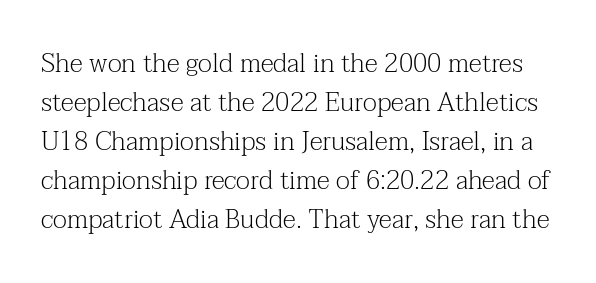
The font is comparable to plain body text, perhaps lighter. The lettering stays uniformly vertical, giving the passage a roman look. How are the letters spaced? Ordinarily, with no added tracking. The area under the type is left untouched. Normally led — the rows are evenly, conventionally spaced.
